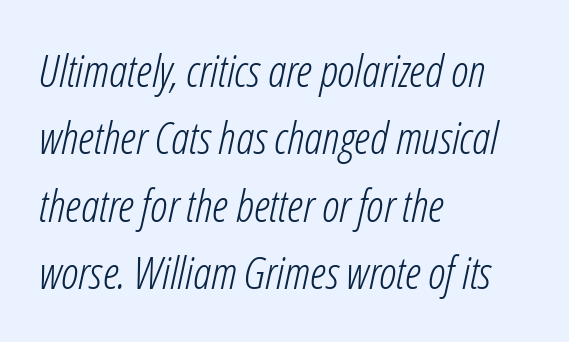
The image shows 45 px light, condensed type, italic (leaning right); set left-aligned, normal line spacing (1.5x), normal letter spacing, not underlined; low stroke contrast and a medium x-height.
